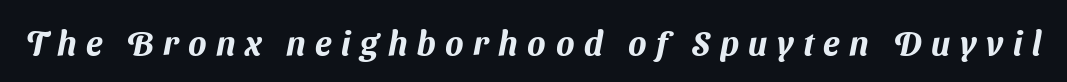
The specimen omits any rule beneath the text block's lines. The face used here is proportionally spaced, like ordinary book or web type. Classification — sans serif. Tracking value appears strongly positive — letters spread wide.
